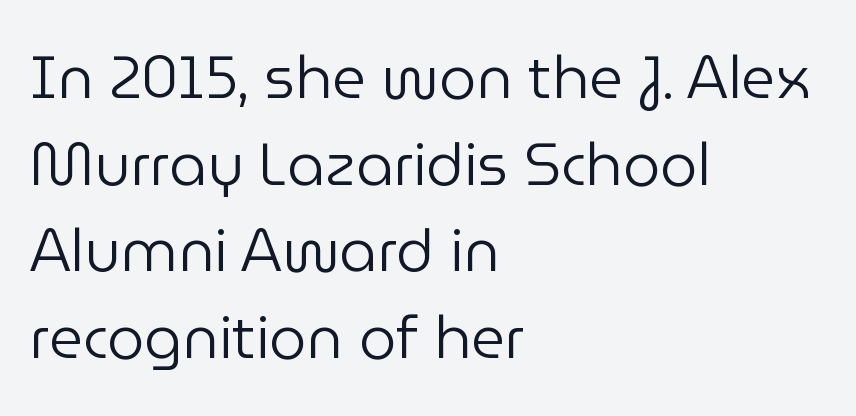
The image shows 59 px regular-weight sans-serif type, upright; set left-aligned, normal line spacing (1.47x), normal letter spacing, not underlined; low stroke contrast and a medium x-height.
